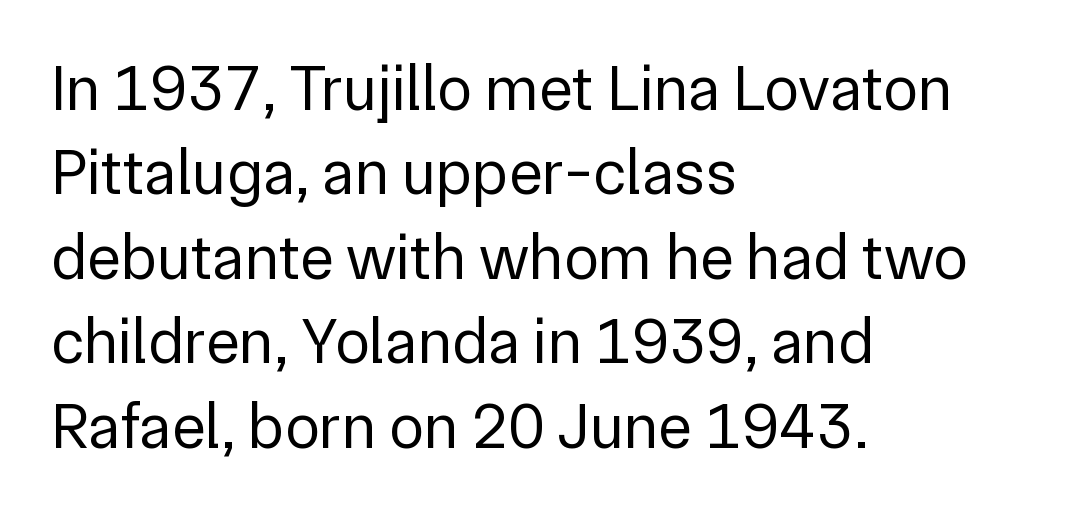
{"serif": "no", "italic": "no", "bold": "no", "weight": "regular", "width": "normal", "stroke_contrast": "low", "x_height": "medium", "monospaced": "no", "underline": "no", "align": "left", "line_spacing": "normal", "line_spacing_ratio": 1.32, "letter_spacing": "normal", "letter_spacing_em": 0.0, "glyph_px": 64}
